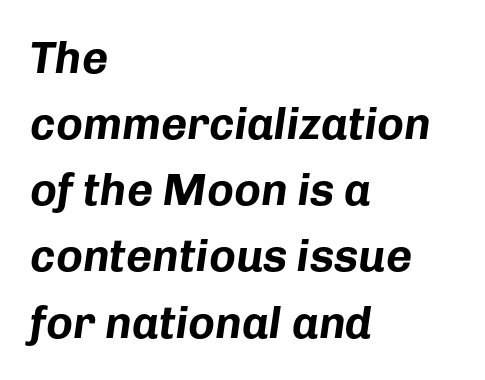
Students, this is bold: see how much ink each stroke carries. Looks like regular typesetting: each glyph gets only the width it needs. These lines were composed using italics. The lines are quadded left. Line spacing here is normal.
